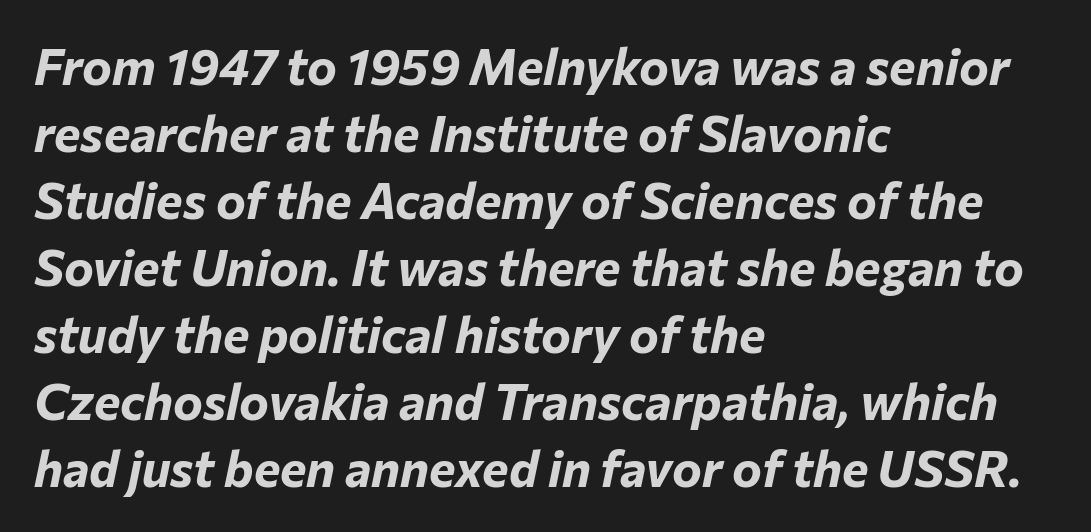
{"italic": "yes", "lean": "right", "slant_degrees": 12, "bold": "yes", "weight": "bold", "width": "normal", "stroke_contrast": "low", "x_height": "medium", "monospaced": "no", "underline": "no", "align": "left", "line_spacing": "normal", "line_spacing_ratio": 1.34, "letter_spacing": "normal", "letter_spacing_em": 0.0, "glyph_px": 50}
